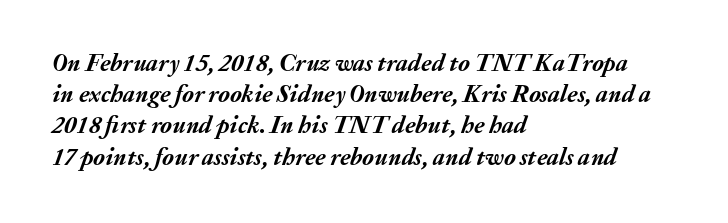
Q: Is the text bold? A: Yes.
Q: Is the text italic (slanted)? A: Yes, it leans right by about 20 degrees.
Q: Is the text underlined? A: No.
Q: How is the paragraph aligned? A: Left-aligned.
Q: Is the spacing between letters normal or unusually wide? A: Normal.
Q: Is the spacing between lines tight, normal or loose? A: Normal.
